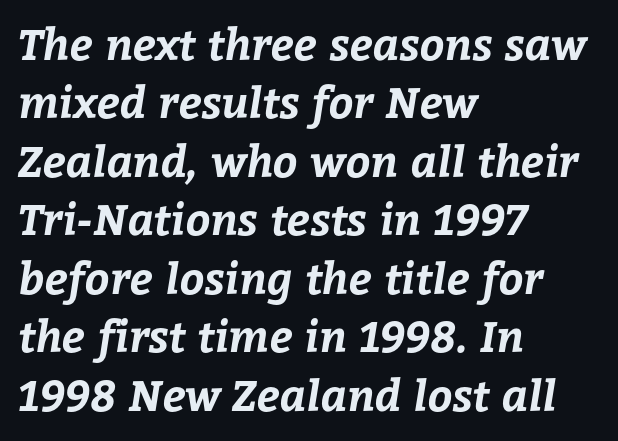
Q: Is the text bold? A: Yes.
Q: Is the text underlined? A: No.
Q: How is the paragraph aligned? A: Left-aligned.
Q: Is the spacing between letters normal or unusually wide? A: Normal.
Q: Is the spacing between lines tight, normal or loose? A: Normal.
Q: Width (condensed, normal, or wide)? A: Normal.
Q: Stroke contrast? A: Low.
Q: x-height? A: Medium.
Q: Monospaced? A: No.
